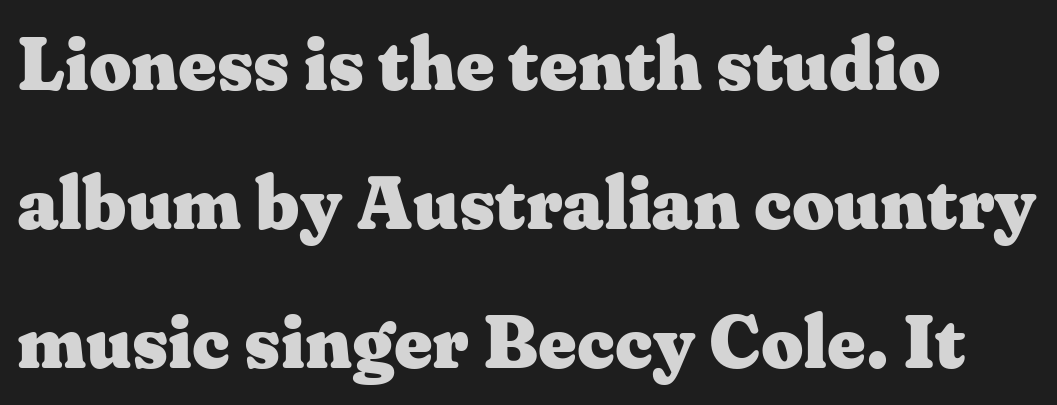
Q: Is the text bold? A: Yes.
Q: Is the text italic (slanted)? A: No, it is upright.
Q: Is the typeface a serif or a sans-serif typeface? A: Serif.
Q: Is the text underlined? A: No.
Q: Is the spacing between letters normal or unusually wide? A: Normal.
Q: Width (condensed, normal, or wide)? A: Wide.
Q: Stroke contrast? A: Medium.
Q: x-height? A: Medium.
Q: Monospaced? A: No.
